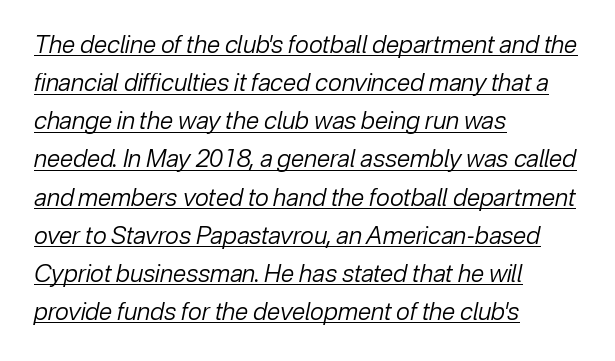
Q: Is the text bold? A: No.
Q: Is the text italic (slanted)? A: Yes, it leans right by about 12 degrees.
Q: Is the text underlined? A: Yes.
Q: How is the paragraph aligned? A: Left-aligned.
Q: Is the spacing between letters normal or unusually wide? A: Normal.
Q: Is the spacing between lines tight, normal or loose? A: Normal.
